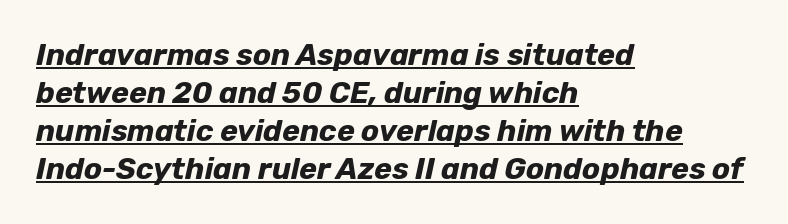
The lettering tilts uniformly, giving the passage an italic look. Caption: standard tracking, unaltered. The ragged edge is on the right, which tells us the setting is flush left. This rendering features underlined lettering.
